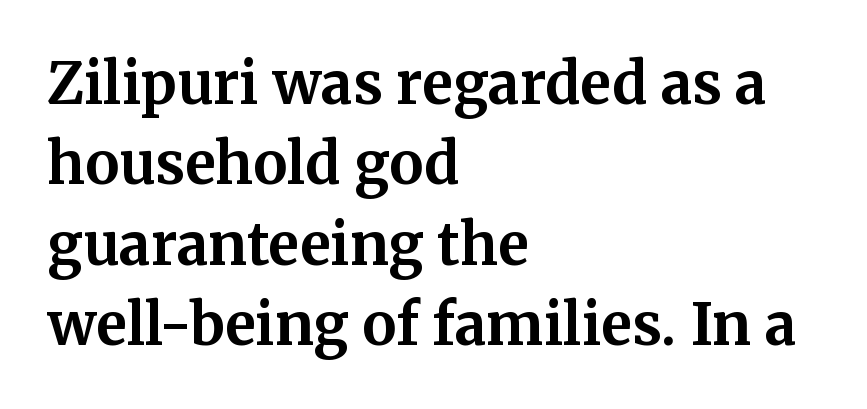
The image shows 57 px bold serif type, upright; set left-aligned, normal line spacing (1.41x), normal letter spacing, not underlined; medium stroke contrast and a medium x-height.
